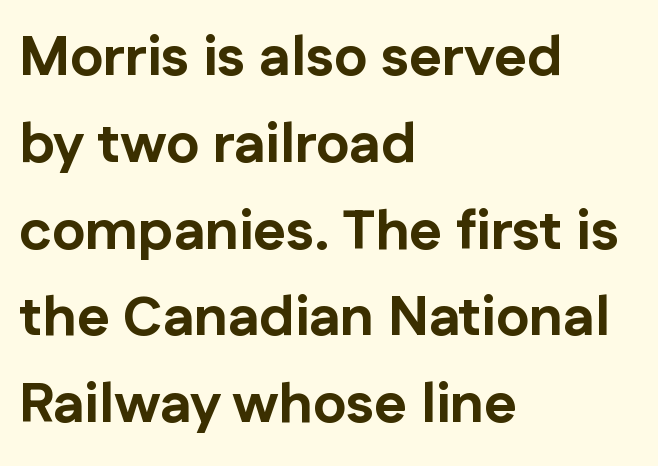
Q: Is the text bold? A: Yes.
Q: Is the text italic (slanted)? A: No, it is upright.
Q: Is the typeface a serif or a sans-serif typeface? A: Sans-serif.
Q: Is the text underlined? A: No.
Q: How is the paragraph aligned? A: Left-aligned.
Q: Is the spacing between letters normal or unusually wide? A: Normal.
Q: Is the spacing between lines tight, normal or loose? A: Normal.
Q: Width (condensed, normal, or wide)? A: Normal.
Q: Stroke contrast? A: Low.
Q: x-height? A: Medium.
Q: Monospaced? A: No.
